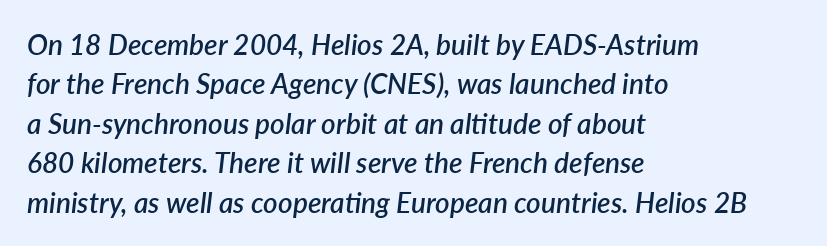
{"italic": "yes", "lean": "right", "slant_degrees": 7, "bold": "semi", "weight": "semibold", "width": "normal", "stroke_contrast": "low", "x_height": "medium", "monospaced": "no", "underline": "no", "align": "left", "line_spacing": "normal", "line_spacing_ratio": 1.41, "letter_spacing": "normal", "letter_spacing_em": 0.0, "glyph_px": 28}
